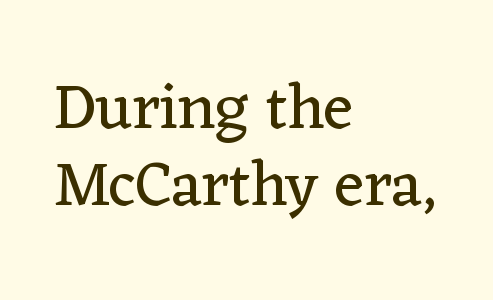
{"serif": "yes", "italic": "no", "bold": "no", "weight": "regular", "width": "normal", "stroke_contrast": "low", "x_height": "medium", "monospaced": "no", "underline": "no", "align": "left", "line_spacing_ratio": 1.2, "letter_spacing": "normal", "letter_spacing_em": 0.0, "glyph_px": 64}
